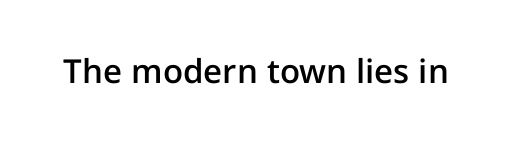
{"serif": "no", "italic": "no", "bold": "semi", "weight": "semibold", "width": "normal", "stroke_contrast": "low", "x_height": "medium", "monospaced": "no", "underline": "no", "letter_spacing": "normal", "letter_spacing_em": 0.0, "glyph_px": 33}
